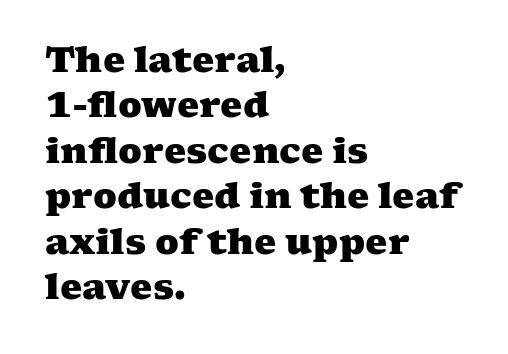
Q: Is the text bold? A: Yes.
Q: Is the typeface a serif or a sans-serif typeface? A: Serif.
Q: Is the text underlined? A: No.
Q: How is the paragraph aligned? A: Left-aligned.
Q: Is the spacing between letters normal or unusually wide? A: Normal.
Q: Is the spacing between lines tight, normal or loose? A: Normal.
Q: Width (condensed, normal, or wide)? A: Wide.
Q: Stroke contrast? A: Medium.
Q: x-height? A: Medium.
Q: Monospaced? A: No.
